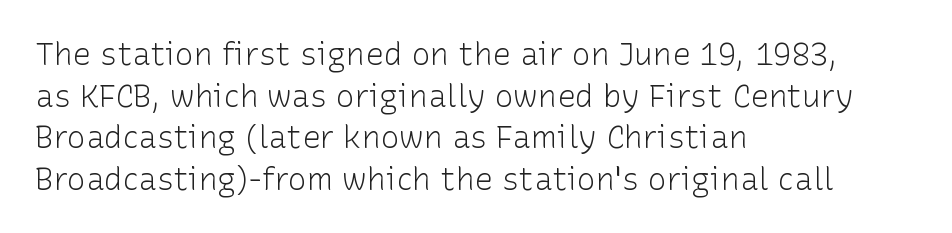
The type is set solid horizontally, with unmodified tracking. Weight: regular or lighter. A student would call this left alignment; a typographer would say flush left, rag right. Observe the absence of serifs on each vertical stroke in this sample. Ordinary non-slanted type is in use. The letters advance in unequal steps, a hallmark of proportional type.
